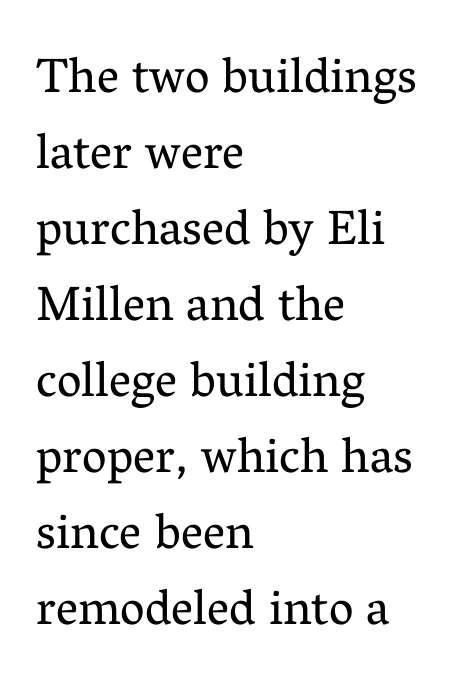
Q: Is the text bold? A: No.
Q: Is the text italic (slanted)? A: No, it is upright.
Q: Is the typeface a serif or a sans-serif typeface? A: Serif.
Q: Is the text underlined? A: No.
Q: How is the paragraph aligned? A: Left-aligned.
Q: Is the spacing between letters normal or unusually wide? A: Normal.
Q: Is the spacing between lines tight, normal or loose? A: Normal.
Q: Width (condensed, normal, or wide)? A: Normal.
Q: Stroke contrast? A: Medium.
Q: x-height? A: Medium.
Q: Monospaced? A: No.
